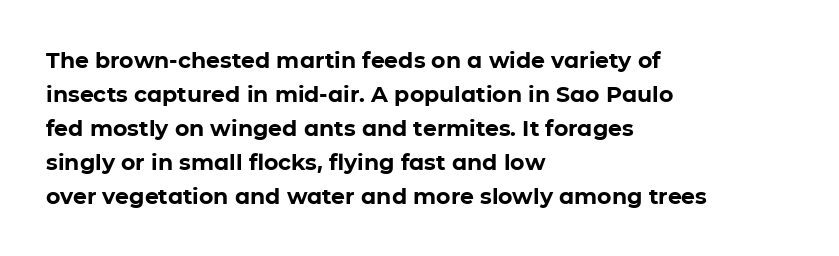
The lettering holds an erect, upright posture throughout. No word sits above an underline. Thick stems and heavy bowls — unmistakably bold. How are the letters spaced? Ordinarily, with no added tracking. Line beginnings align vertically; line endings do not.
